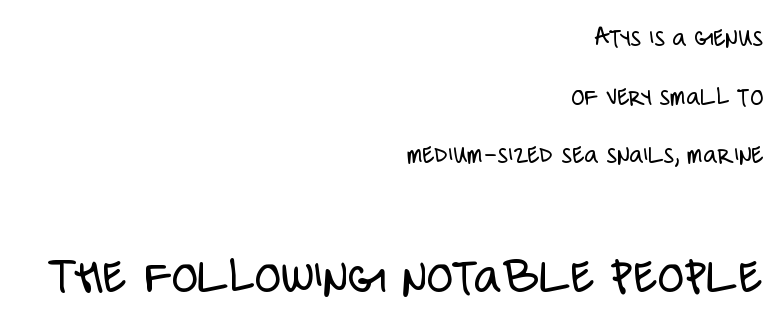
{"serif": "no", "italic": "no", "bold": "no", "weight": "light", "width": "condensed", "stroke_contrast": "low", "x_height": "large", "monospaced": "no", "underline": "no", "align": "right", "line_spacing": "loose", "line_spacing_ratio": 2.17, "letter_spacing": "normal", "letter_spacing_em": 0.0, "larger_block": "second", "size_ratio": 2.0, "glyph_px": 54}
